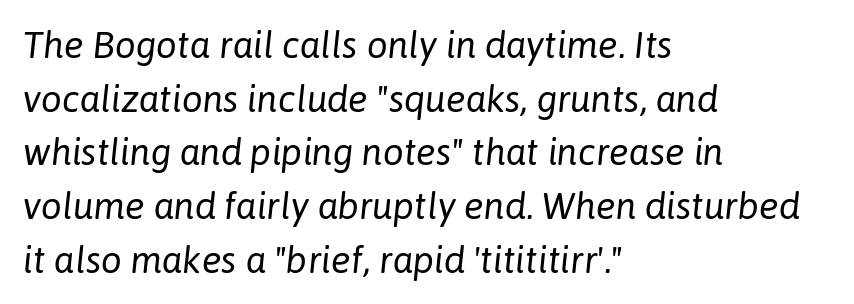
{"italic": "yes", "lean": "right", "slant_degrees": 6, "bold": "no", "weight": "regular", "width": "normal", "stroke_contrast": "low", "x_height": "medium", "monospaced": "no", "underline": "no", "align": "left", "line_spacing": "normal", "line_spacing_ratio": 1.45, "letter_spacing": "normal", "letter_spacing_em": 0.0, "glyph_px": 37}
